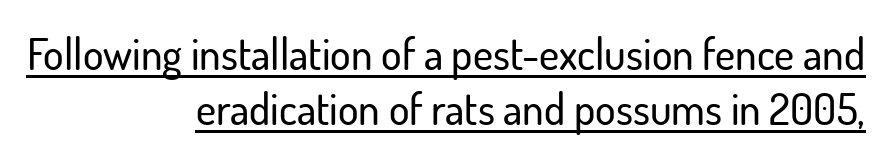
The image shows 43 px sans-serif type, upright; set right-aligned, normal line spacing (1.29x), normal letter spacing, underlined; low stroke contrast and a small x-height.
